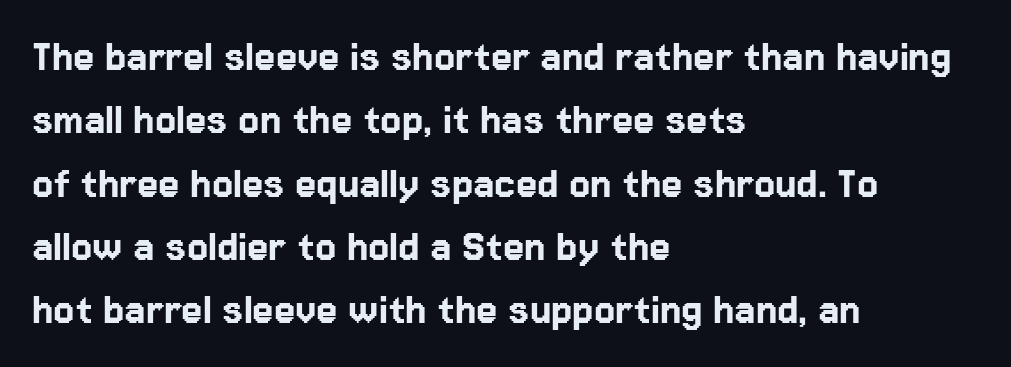
Q: Is the text italic (slanted)? A: No, it is upright.
Q: Is the typeface a serif or a sans-serif typeface? A: Sans-serif.
Q: Is the text underlined? A: No.
Q: How is the paragraph aligned? A: Left-aligned.
Q: Is the spacing between letters normal or unusually wide? A: Normal.
Q: Is the spacing between lines tight, normal or loose? A: Normal.
Q: Width (condensed, normal, or wide)? A: Normal.
Q: Stroke contrast? A: Low.
Q: x-height? A: Medium.
Q: Monospaced? A: No.
